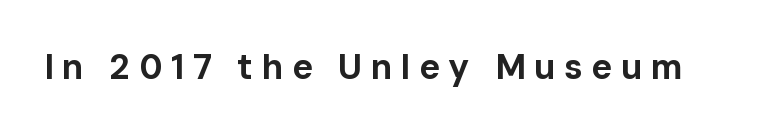
{"serif": "no", "italic": "no", "bold": "yes", "weight": "bold", "width": "normal", "stroke_contrast": "low", "x_height": "medium", "monospaced": "no", "underline": "no", "letter_spacing": "wide", "letter_spacing_em": 0.24, "glyph_px": 35}
